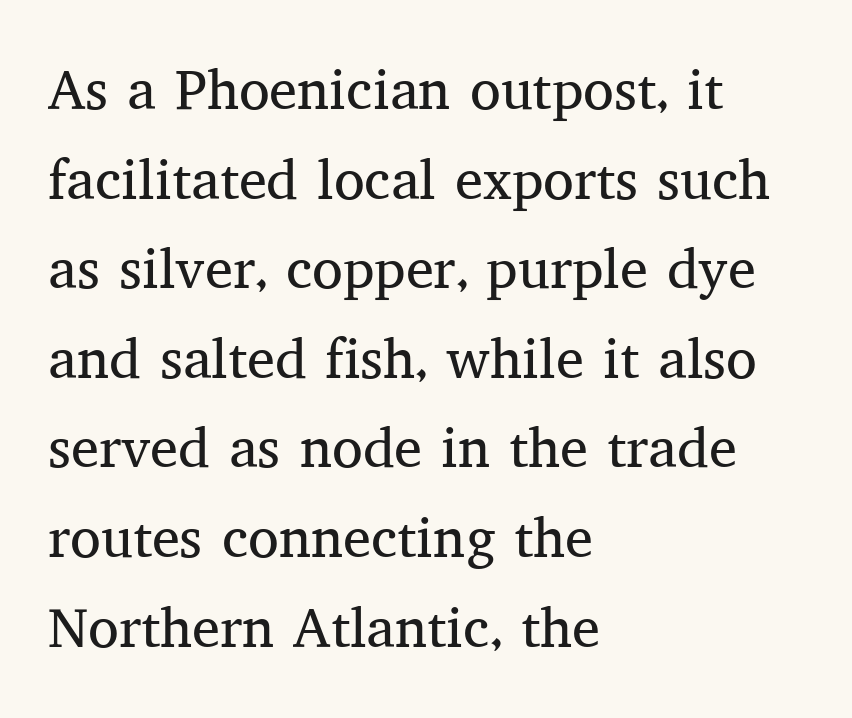
Q: Is the text bold? A: No.
Q: Is the text italic (slanted)? A: No, it is upright.
Q: Is the typeface a serif or a sans-serif typeface? A: Serif.
Q: Is the text underlined? A: No.
Q: How is the paragraph aligned? A: Left-aligned.
Q: Is the spacing between letters normal or unusually wide? A: Normal.
Q: Is the spacing between lines tight, normal or loose? A: Normal.
Q: Width (condensed, normal, or wide)? A: Normal.
Q: Stroke contrast? A: Medium.
Q: x-height? A: Medium.
Q: Monospaced? A: No.
